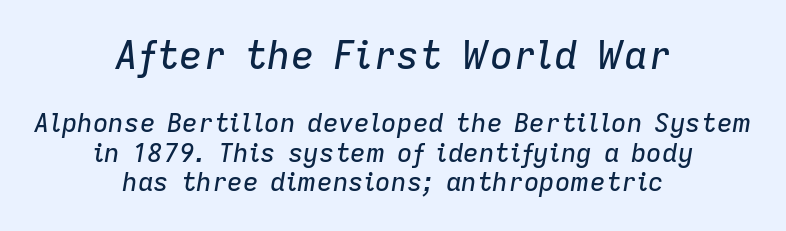
The image shows 39 px text type, italic (leaning right); set centered, tight line spacing (1.13x), normal letter spacing, not underlined; the first (top) block is 1.5x larger; low stroke contrast and a medium x-height.
